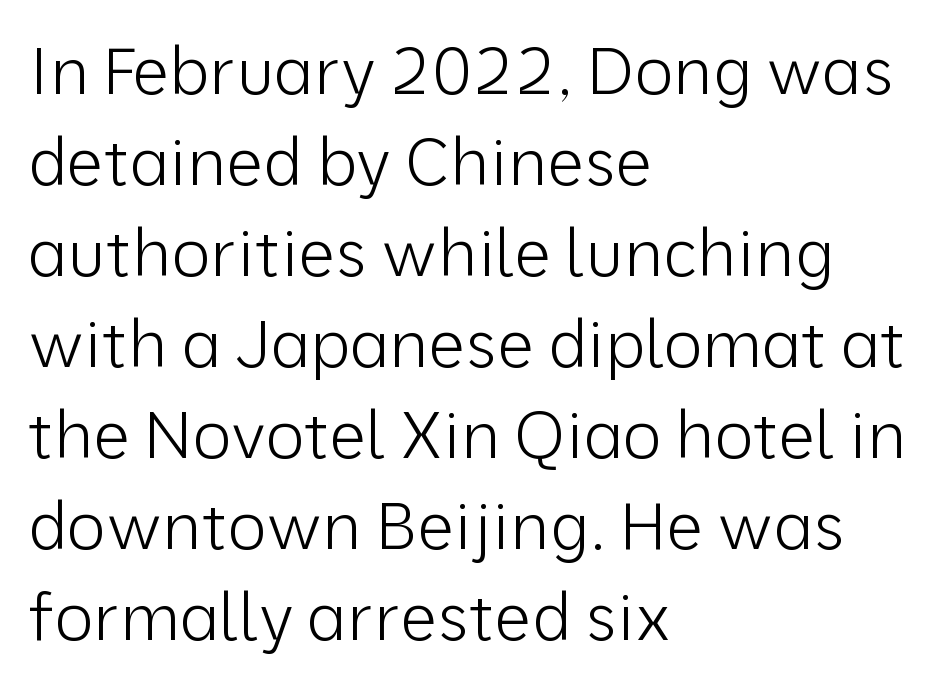
The image shows 66 px light sans-serif type, upright; set left-aligned, normal line spacing (1.38x), normal letter spacing, not underlined; low stroke contrast and a medium x-height.
